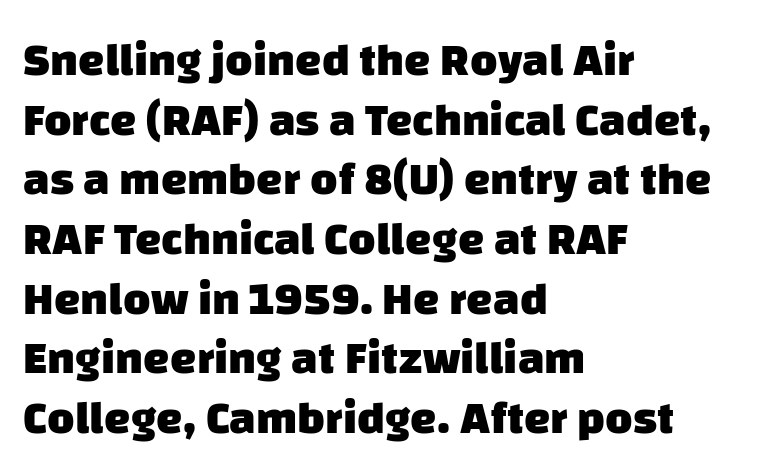
The image shows 47 px heavy sans-serif type; set left-aligned, normal line spacing (1.27x), normal letter spacing, not underlined; low stroke contrast and a large x-height.
